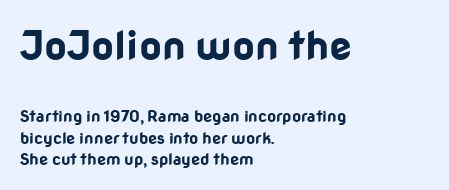
The image shows 40 px bold sans-serif type, upright; set left-aligned, normal line spacing (1.35x), normal letter spacing, not underlined; the first (top) block is 2.5x larger; low stroke contrast and a medium x-height.
